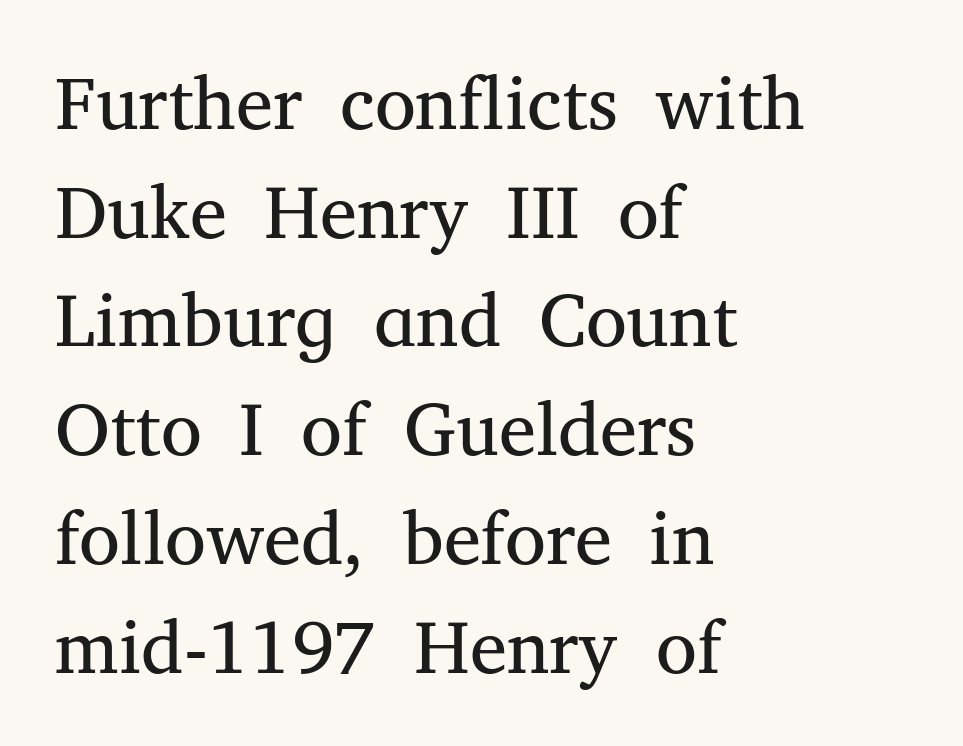
Q: Is the text bold? A: No.
Q: Is the text italic (slanted)? A: No, it is upright.
Q: Is the typeface a serif or a sans-serif typeface? A: Serif.
Q: Is the text underlined? A: No.
Q: How is the paragraph aligned? A: Left-aligned.
Q: Is the spacing between letters normal or unusually wide? A: Normal.
Q: Is the spacing between lines tight, normal or loose? A: Normal.
Q: Width (condensed, normal, or wide)? A: Normal.
Q: Stroke contrast? A: Medium.
Q: x-height? A: Medium.
Q: Monospaced? A: No.
